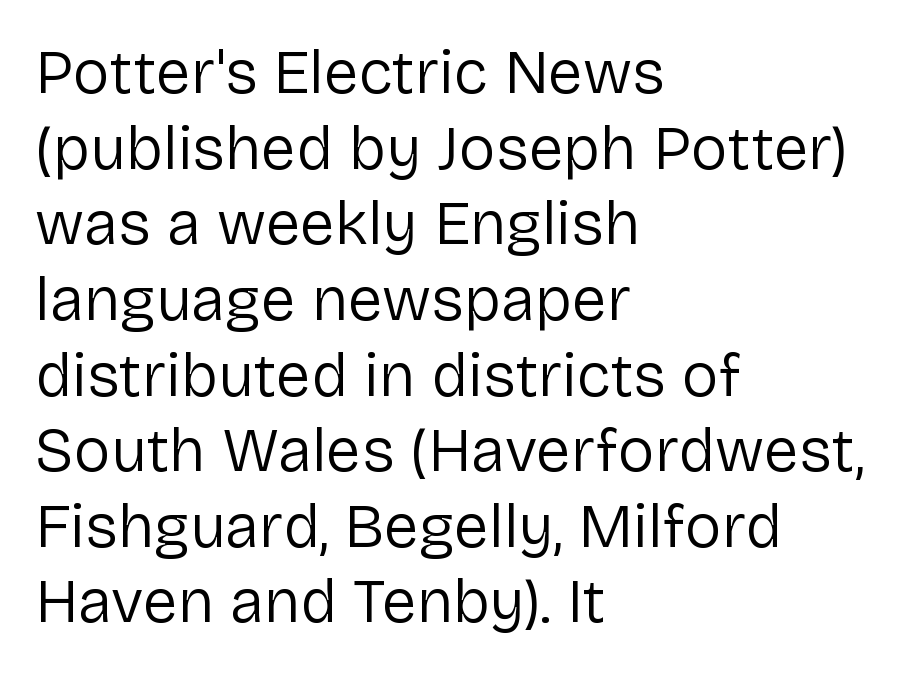
The baseline area is clear. Inter-character spacing is left at the font's built-in metrics. Stroke mass is kept to a normal reading level or below. Notice how the stems are strictly vertical — no italics here.
